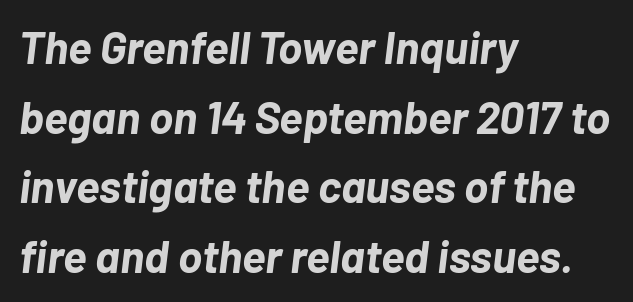
{"italic": "yes", "lean": "right", "slant_degrees": 7, "bold": "yes", "weight": "bold", "width": "normal", "stroke_contrast": "low", "x_height": "medium", "monospaced": "no", "underline": "no", "align": "left", "line_spacing": "normal", "line_spacing_ratio": 1.55, "letter_spacing": "normal", "letter_spacing_em": 0.0, "glyph_px": 45}
